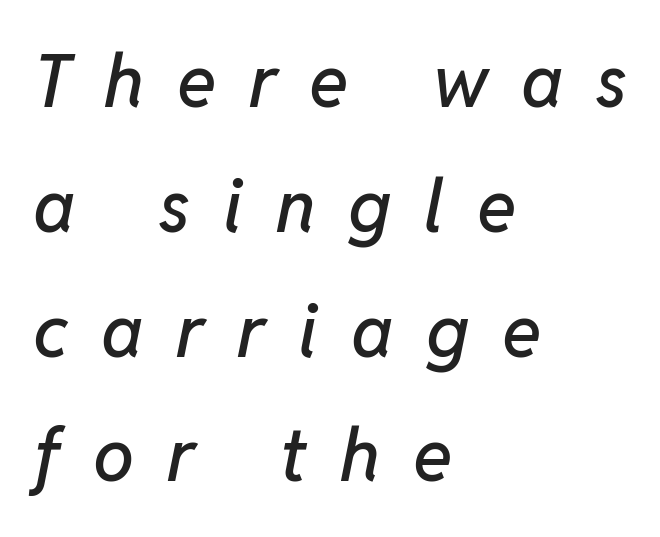
{"italic": "yes", "lean": "right", "slant_degrees": 11, "width": "normal", "stroke_contrast": "low", "x_height": "medium", "monospaced": "no", "underline": "no", "align": "left", "line_spacing_ratio": 1.71, "letter_spacing": "wide", "letter_spacing_em": 0.45, "glyph_px": 73}
